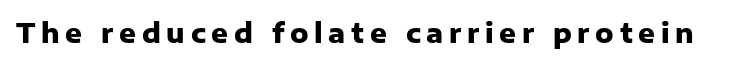
{"italic": "no", "bold": "yes", "underline": "no", "letter_spacing": "wide", "letter_spacing_em": 0.22, "glyph_px": 26}
